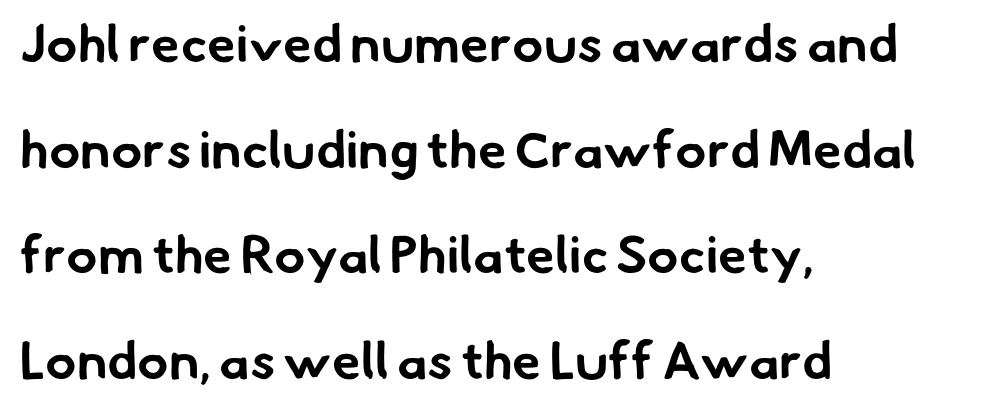
{"serif": "no", "bold": "yes", "weight": "bold", "width": "normal", "stroke_contrast": "low", "x_height": "small", "monospaced": "no", "underline": "no", "align": "left", "line_spacing": "loose", "line_spacing_ratio": 2.03, "letter_spacing": "normal", "letter_spacing_em": 0.0, "glyph_px": 52}
